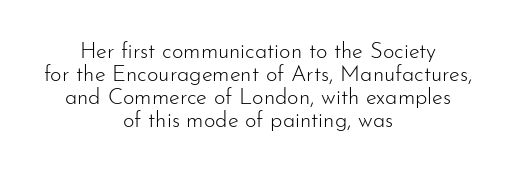
{"italic": "no", "bold": "no", "underline": "no", "align": "center", "line_spacing": "tight", "line_spacing_ratio": 1.05, "letter_spacing": "normal", "letter_spacing_em": 0.0, "glyph_px": 22}
